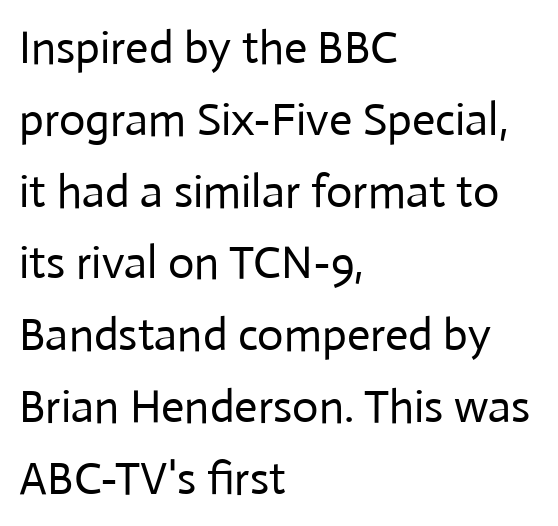
Quick note: interline space is typical. A clean baseline with only descenders dipping below it. Summary of weight: not heavy and not bold. The letters advance in unequal steps, a hallmark of proportional type. The rag falls on the right side of this text block. The passage shown has conventional tracking throughout.
